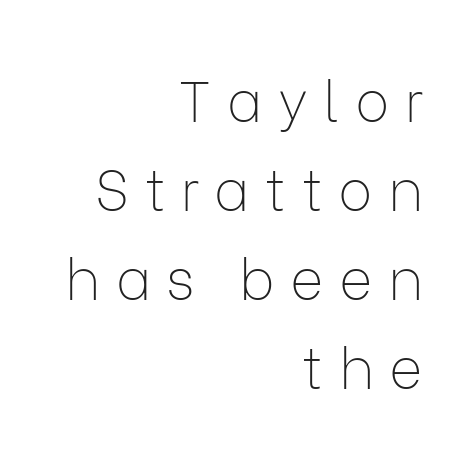
{"serif": "no", "italic": "no", "bold": "no", "weight": "thin", "width": "normal", "stroke_contrast": "low", "x_height": "medium", "monospaced": "no", "underline": "no", "align": "right", "line_spacing": "normal", "line_spacing_ratio": 1.56, "letter_spacing": "wide", "letter_spacing_em": 0.27, "glyph_px": 57}
